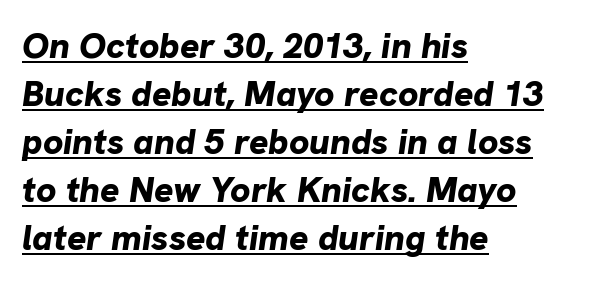
In designer terms, the underline attribute is active on this setting. Every letter is thick-stroked: bold, no question. In terms of letterspacing, this is plain default setting. The specimen reads as italic at a glance.
